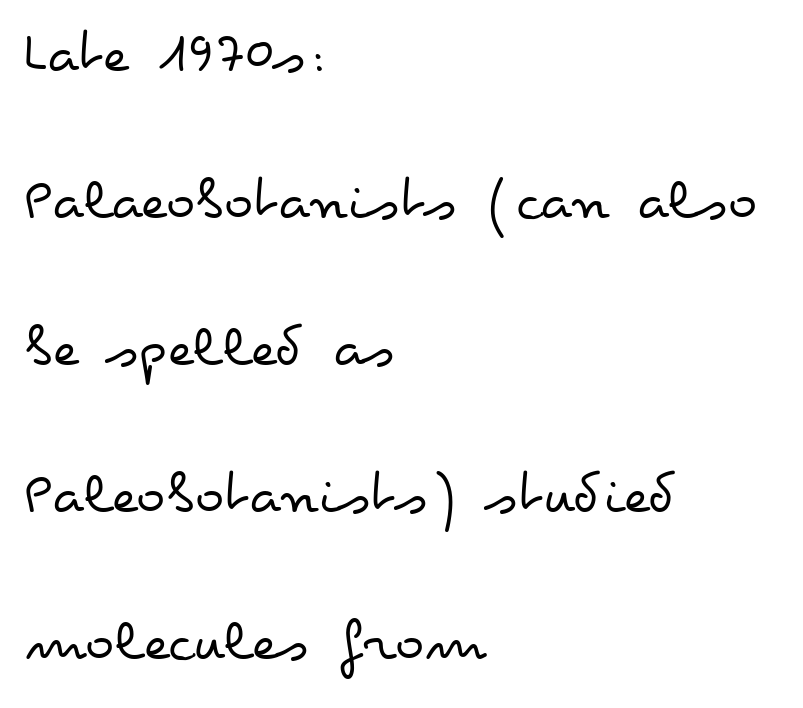
Q: Is the text bold? A: No.
Q: Is the text italic (slanted)? A: No, it is upright.
Q: Is the text underlined? A: No.
Q: How is the paragraph aligned? A: Left-aligned.
Q: Is the spacing between letters normal or unusually wide? A: Normal.
Q: Is the spacing between lines tight, normal or loose? A: Loose.
Q: Width (condensed, normal, or wide)? A: Wide.
Q: Stroke contrast? A: Low.
Q: x-height? A: Small.
Q: Monospaced? A: No.
